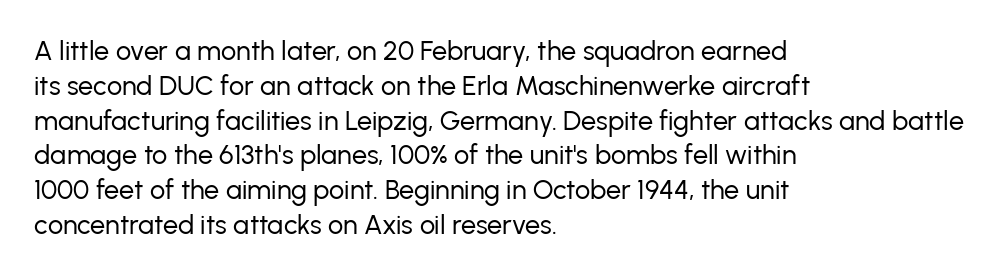
This sample keeps an unexceptional amount of space between lines. Characters remain perfectly vertical along every line. The gap between lines stays unmarked. Is this a heavy cut? Hardly; it is regular or lighter.
